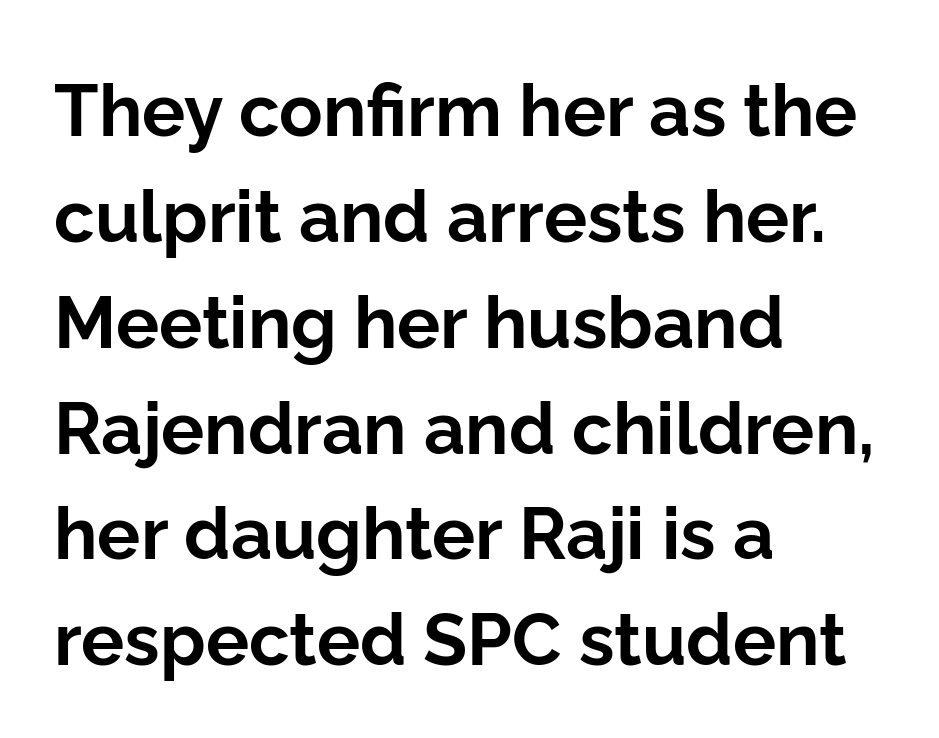
{"serif": "no", "italic": "no", "bold": "yes", "weight": "bold", "width": "normal", "stroke_contrast": "low", "x_height": "medium", "monospaced": "no", "underline": "no", "align": "left", "line_spacing": "normal", "line_spacing_ratio": 1.47, "letter_spacing": "normal", "letter_spacing_em": 0.0, "glyph_px": 72}
